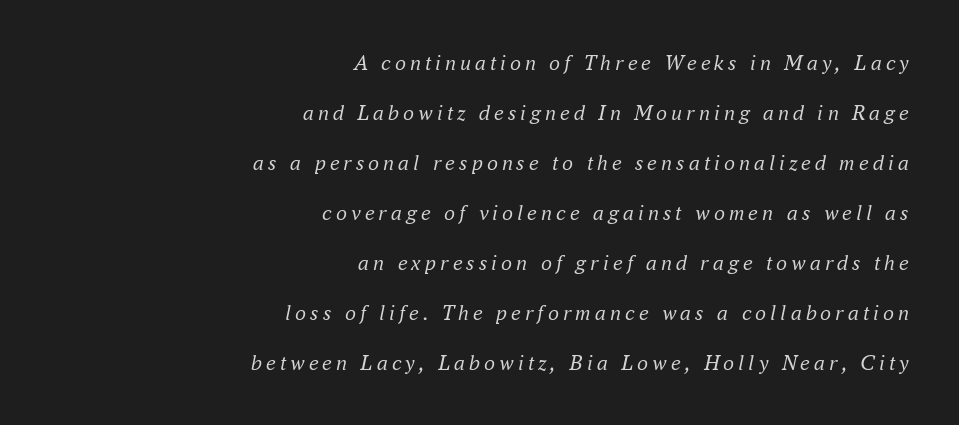
Q: Is the text bold? A: No.
Q: Is the text italic (slanted)? A: Yes, it leans right by about 16 degrees.
Q: Is the text underlined? A: No.
Q: How is the paragraph aligned? A: Right-aligned.
Q: Is the spacing between lines tight, normal or loose? A: Loose.
